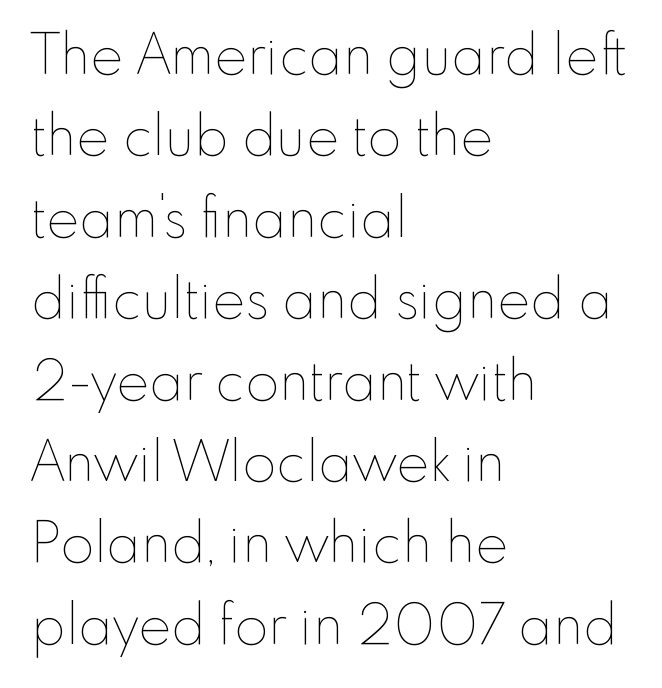
{"italic": "no", "bold": "no", "weight": "thin", "width": "normal", "stroke_contrast": "low", "x_height": "small", "monospaced": "no", "underline": "no", "align": "left", "line_spacing": "normal", "line_spacing_ratio": 1.48, "letter_spacing": "normal", "letter_spacing_em": 0.0, "glyph_px": 55}
